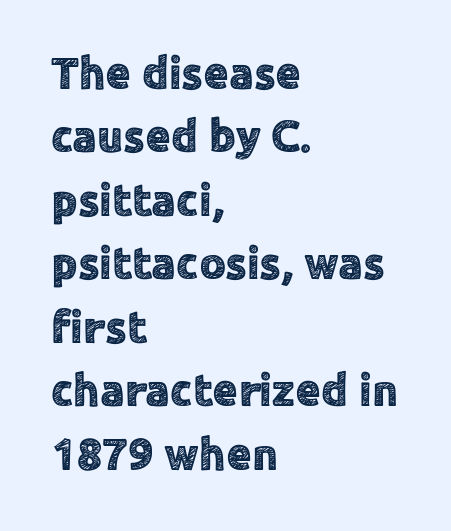
The image shows 46 px sans-serif type, upright; set left-aligned, normal line spacing (1.38x), normal letter spacing, not underlined; a medium x-height.
